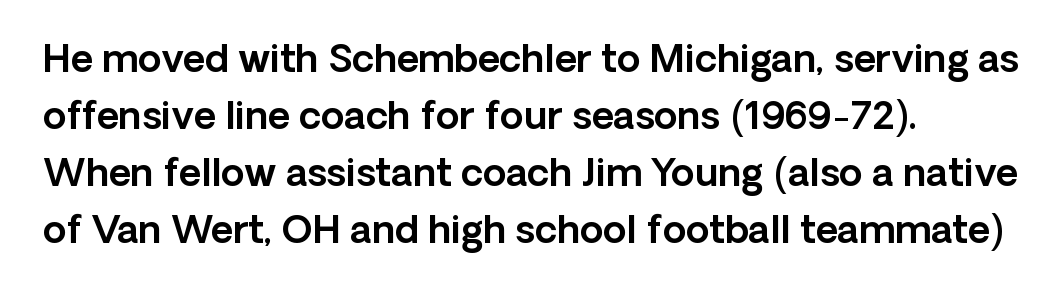
The rendering uses natural spacing where letterforms have individual widths. The space between consecutive lines is moderate. Anything drawn beneath the words? Only blank space. Glyph-to-glyph distance matches everyday printed text. The letters carry no serifs — their stems end cleanly without finishing strokes.
